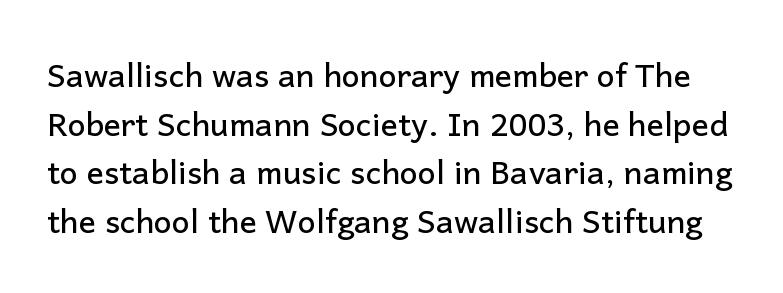
The image shows 32 px sans-serif type, upright; set normal line spacing (1.52x), normal letter spacing, not underlined; low stroke contrast and a medium x-height.
